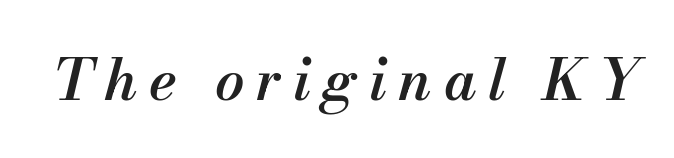
{"italic": "yes", "lean": "right", "slant_degrees": 13, "bold": "semi", "weight": "semibold", "width": "normal", "stroke_contrast": "medium", "x_height": "small", "monospaced": "no", "underline": "no", "letter_spacing": "wide", "letter_spacing_em": 0.2, "glyph_px": 58}
